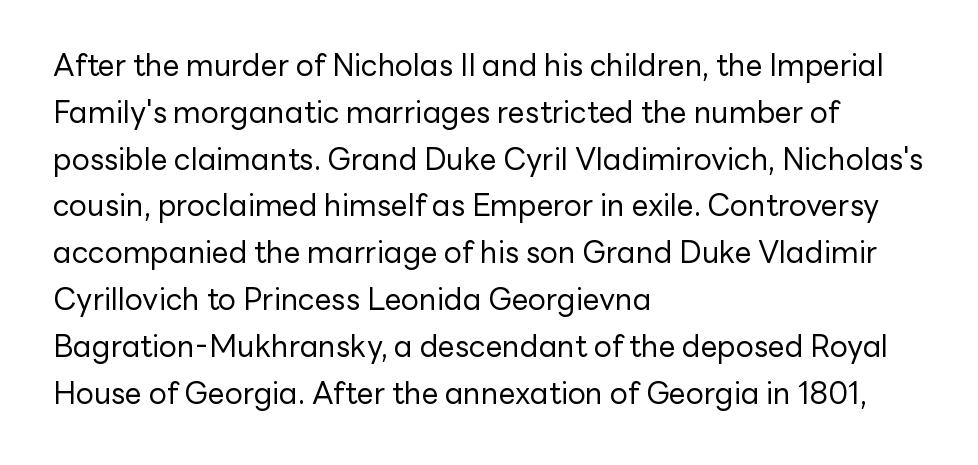
These lines are composed in type without serifs. Where is the straight margin? On the left. One glance says typical: line gaps are just what's usual. This is not heavy type; no bold has been used. Students, note that the glyphs here touch the page at normal intervals. The space beneath each line is pristine and unruled.
